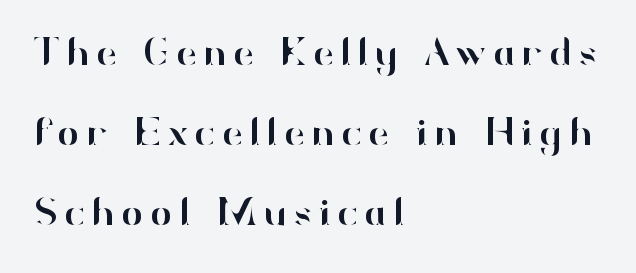
{"serif": "no", "italic": "no", "width": "normal", "stroke_contrast": "high", "x_height": "small", "monospaced": "no", "underline": "no", "align": "left", "line_spacing": "loose", "line_spacing_ratio": 1.95, "glyph_px": 41}
